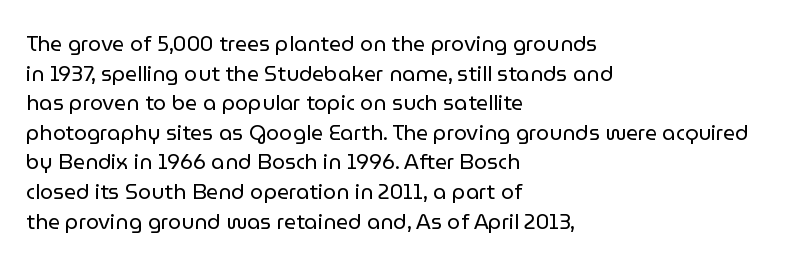
The image shows 21 px text type, upright; set left-aligned, normal line spacing (1.41x), normal letter spacing, not underlined.
